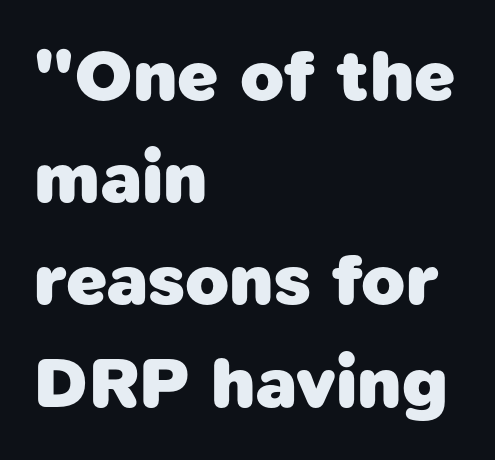
Q: Is the text bold? A: Yes.
Q: Is the typeface a serif or a sans-serif typeface? A: Sans-serif.
Q: Is the text underlined? A: No.
Q: How is the paragraph aligned? A: Left-aligned.
Q: Is the spacing between letters normal or unusually wide? A: Normal.
Q: Is the spacing between lines tight, normal or loose? A: Normal.
Q: Width (condensed, normal, or wide)? A: Normal.
Q: Stroke contrast? A: Low.
Q: x-height? A: Medium.
Q: Monospaced? A: No.
